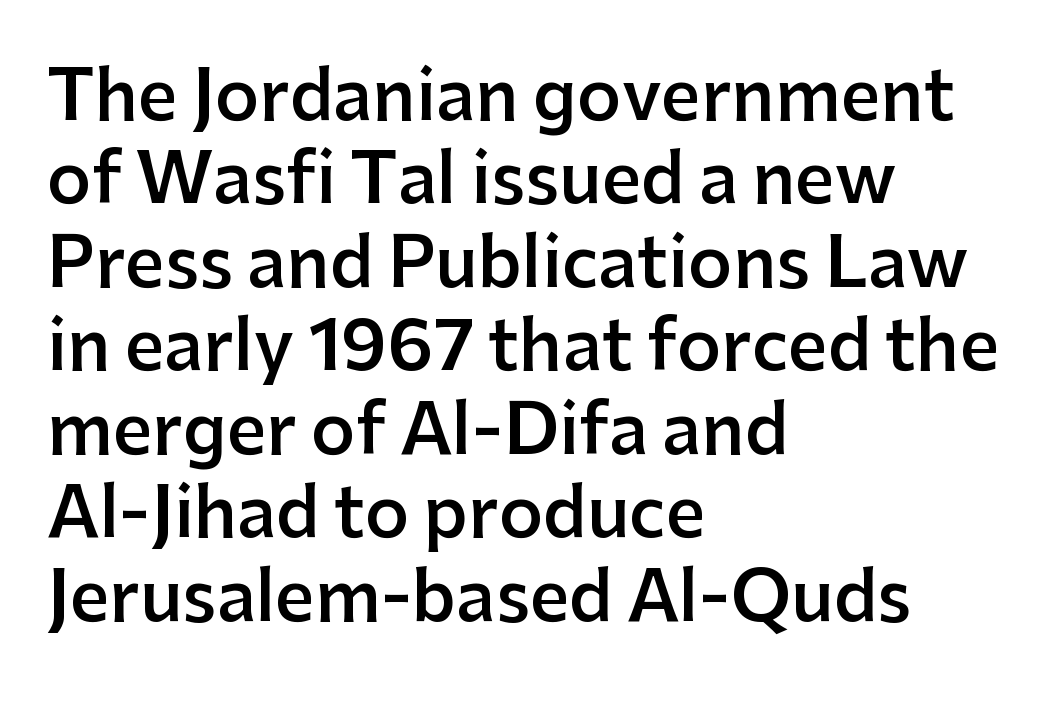
Q: Is the text bold? A: Semi-bold.
Q: Is the text italic (slanted)? A: No, it is upright.
Q: Is the typeface a serif or a sans-serif typeface? A: Sans-serif.
Q: Is the text underlined? A: No.
Q: How is the paragraph aligned? A: Left-aligned.
Q: Is the spacing between letters normal or unusually wide? A: Normal.
Q: Width (condensed, normal, or wide)? A: Normal.
Q: Stroke contrast? A: Low.
Q: x-height? A: Medium.
Q: Monospaced? A: No.
